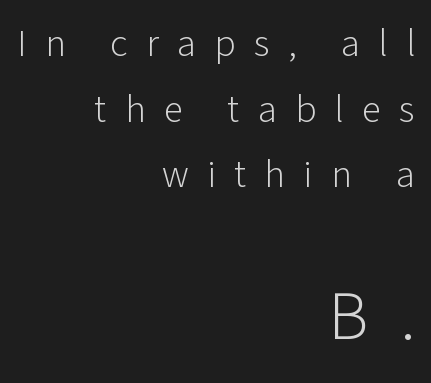
Whoever set this chose a conventional vertical rhythm. Unbolded letterforms with no extra heft. I'd call this a sans setting — the letters go barefoot. These lines are rendered in a variable-pitch font. These two chunks differ in scale, with the bottom chunk taking the larger measure.
